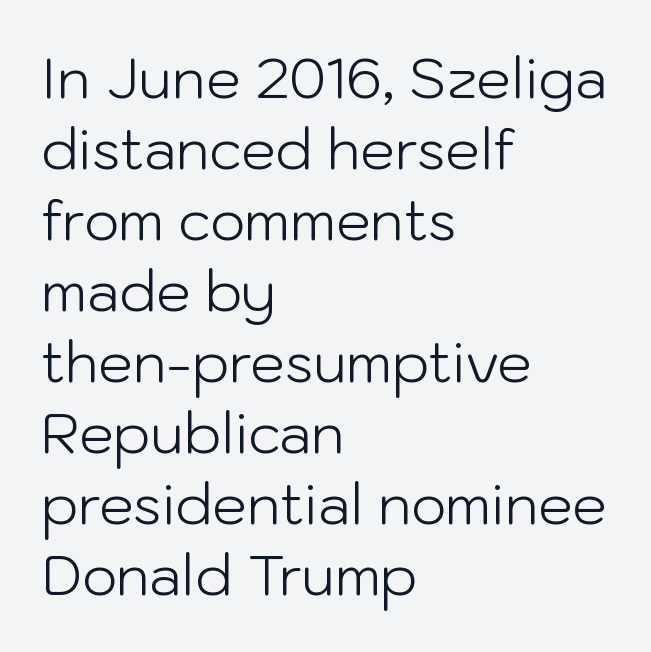
The image shows 55 px light sans-serif type, upright; set left-aligned, normal line spacing (1.29x), normal letter spacing, not underlined; low stroke contrast and a medium x-height.
